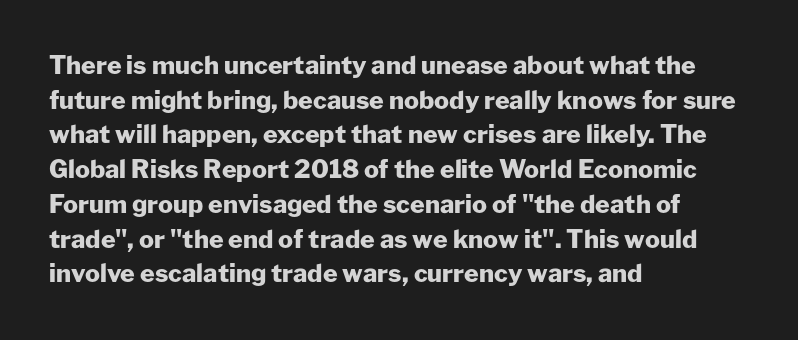
The type sits square on the baseline with zero lean. Summary of weight: heavy, a full bold. Rule under the text: the space is simply empty. Is the letter spacing exaggerated? No — it looks like the ordinary default.
